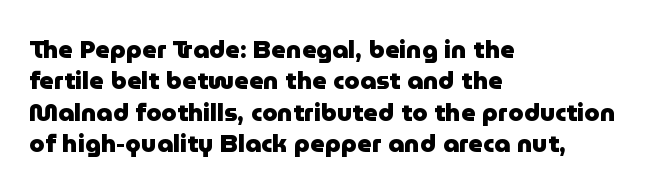
The image shows 25 px bold type, upright; set left-aligned, normal line spacing (1.26x), normal letter spacing, not underlined.
